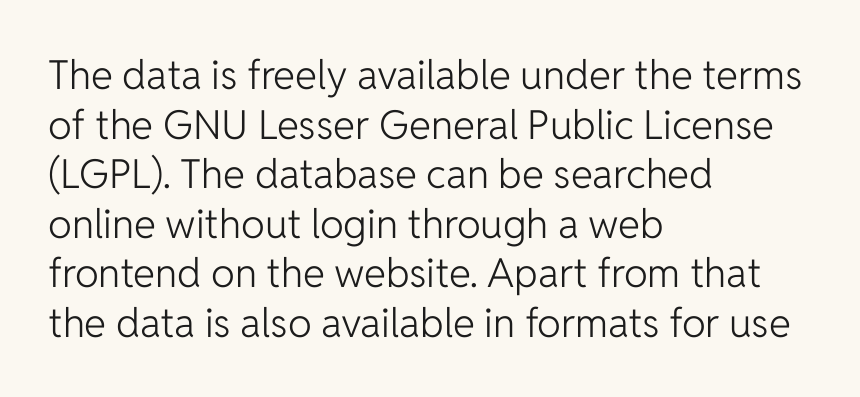
The image shows 40 px light sans-serif type, upright; set left-aligned, line spacing 1.24x, normal letter spacing, not underlined; low stroke contrast and a medium x-height.
